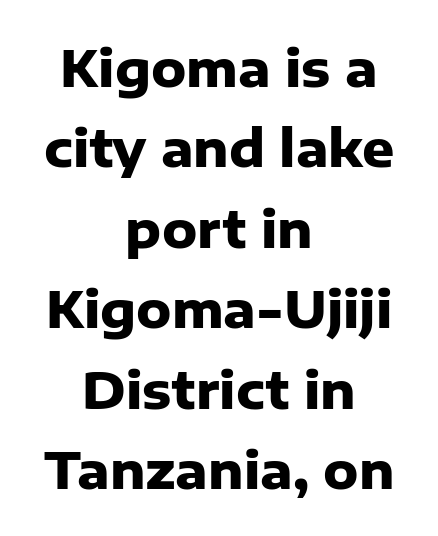
{"serif": "no", "italic": "no", "bold": "yes", "weight": "heavy", "width": "normal", "stroke_contrast": "low", "x_height": "medium", "monospaced": "no", "underline": "no", "align": "center", "line_spacing": "normal", "line_spacing_ratio": 1.61, "letter_spacing": "normal", "letter_spacing_em": 0.0, "glyph_px": 50}
